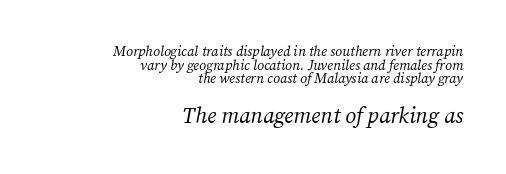
Descenders are the only things crossing below the line. Is the type slanted? Yes — the strokes lean at a clear angle. Words appear dense and cohesive because spacing is normal. Note: smaller setting up top, larger setting below. This block would grow much taller if given ordinary leading; it's compressed now.
